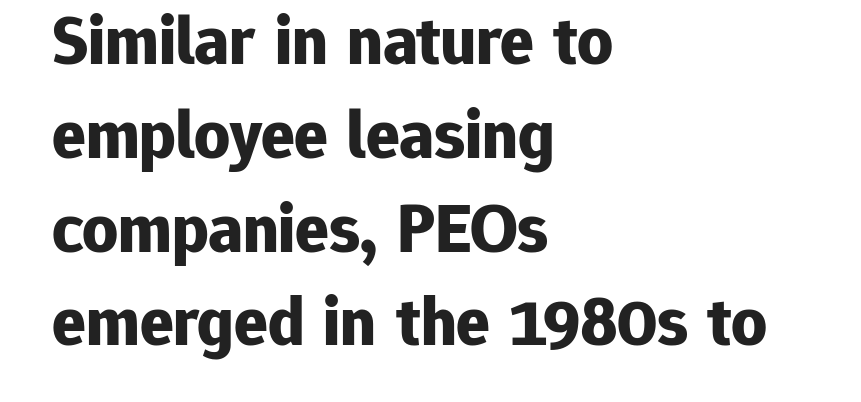
Q: Is the text bold? A: Yes.
Q: Is the text italic (slanted)? A: No, it is upright.
Q: Is the typeface a serif or a sans-serif typeface? A: Sans-serif.
Q: Is the text underlined? A: No.
Q: How is the paragraph aligned? A: Left-aligned.
Q: Is the spacing between letters normal or unusually wide? A: Normal.
Q: Is the spacing between lines tight, normal or loose? A: Normal.
Q: Width (condensed, normal, or wide)? A: Normal.
Q: Stroke contrast? A: Low.
Q: x-height? A: Medium.
Q: Monospaced? A: No.
